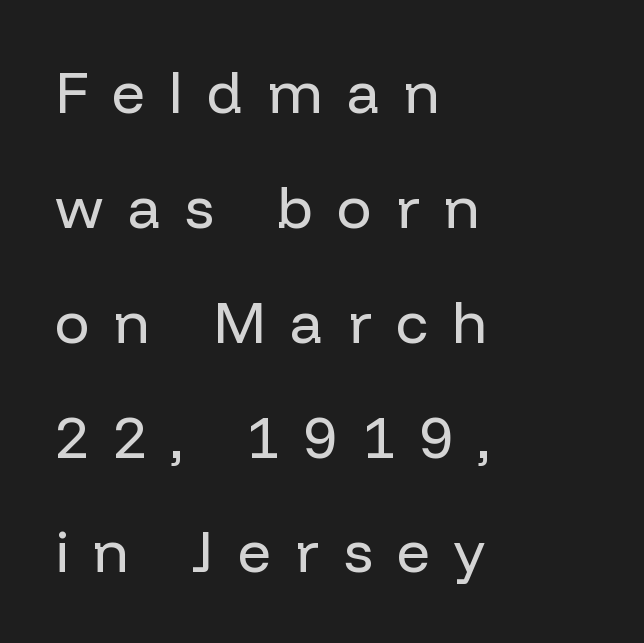
Q: Is the text bold? A: No.
Q: Is the text italic (slanted)? A: No, it is upright.
Q: Is the typeface a serif or a sans-serif typeface? A: Sans-serif.
Q: Is the text underlined? A: No.
Q: How is the paragraph aligned? A: Left-aligned.
Q: Is the spacing between letters normal or unusually wide? A: Unusually wide.
Q: Is the spacing between lines tight, normal or loose? A: Loose.
Q: Width (condensed, normal, or wide)? A: Normal.
Q: Stroke contrast? A: Low.
Q: x-height? A: Medium.
Q: Monospaced? A: No.
